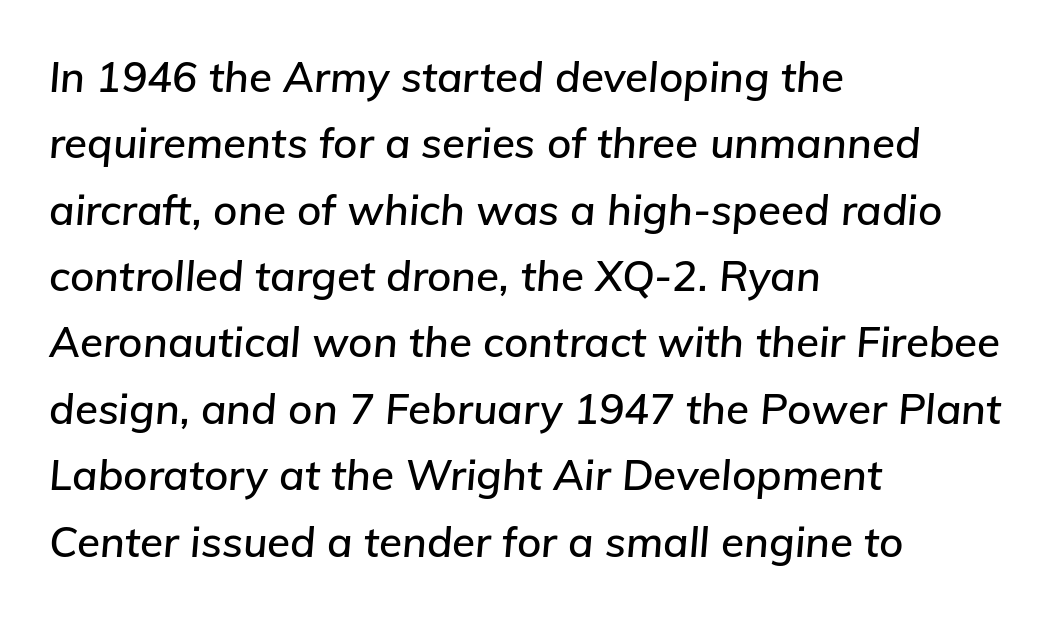
{"italic": "yes", "lean": "right", "slant_degrees": 5, "width": "normal", "stroke_contrast": "low", "x_height": "medium", "monospaced": "no", "underline": "no", "align": "left", "line_spacing": "normal", "line_spacing_ratio": 1.58, "letter_spacing": "normal", "letter_spacing_em": 0.0, "glyph_px": 42}
